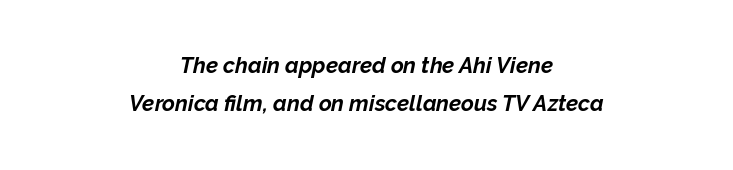
The image shows 22 px bold type, italic (leaning right); set centered, line spacing 1.73x, normal letter spacing, not underlined.
